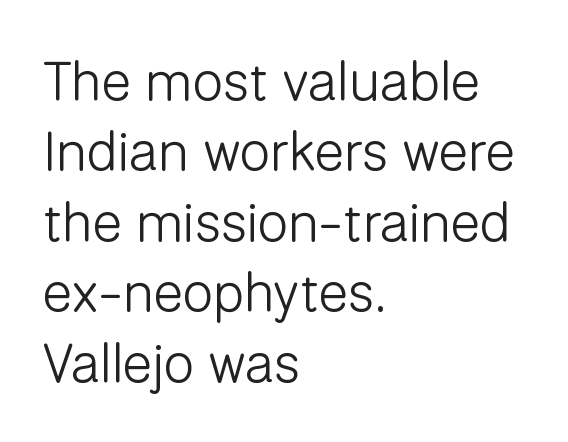
Looks like regular typesetting: each glyph gets only the width it needs. It's the straight-up-and-down kind of type. Line beginnings align vertically; line endings do not. Type without underlining. Compared with typical body copy, the letter spacing here is the same. Nope, no serifs anywhere on these letters.
